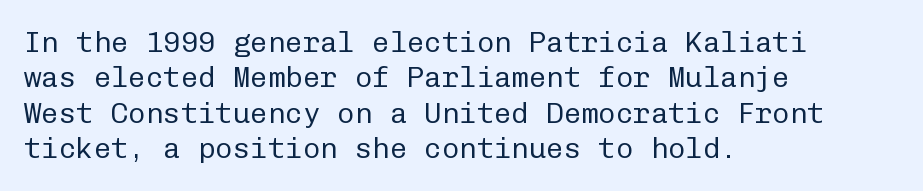
{"serif": "no", "italic": "no", "bold": "no", "weight": "regular", "width": "normal", "stroke_contrast": "low", "x_height": "medium", "monospaced": "yes", "underline": "no", "align": "left", "line_spacing_ratio": 1.22, "letter_spacing": "normal", "letter_spacing_em": 0.0, "glyph_px": 29}
